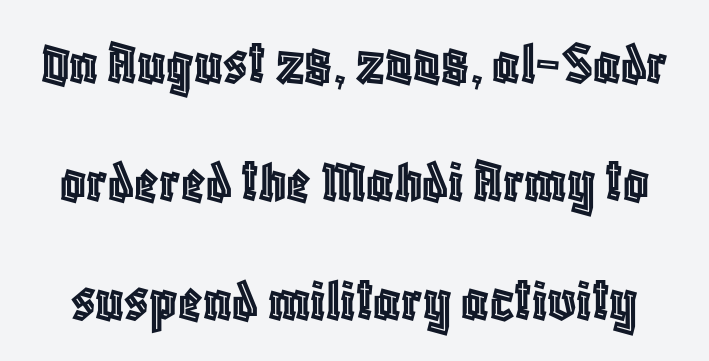
The image shows 63 px condensed type, upright; set line spacing 1.88x, normal letter spacing, not underlined; a large x-height.
